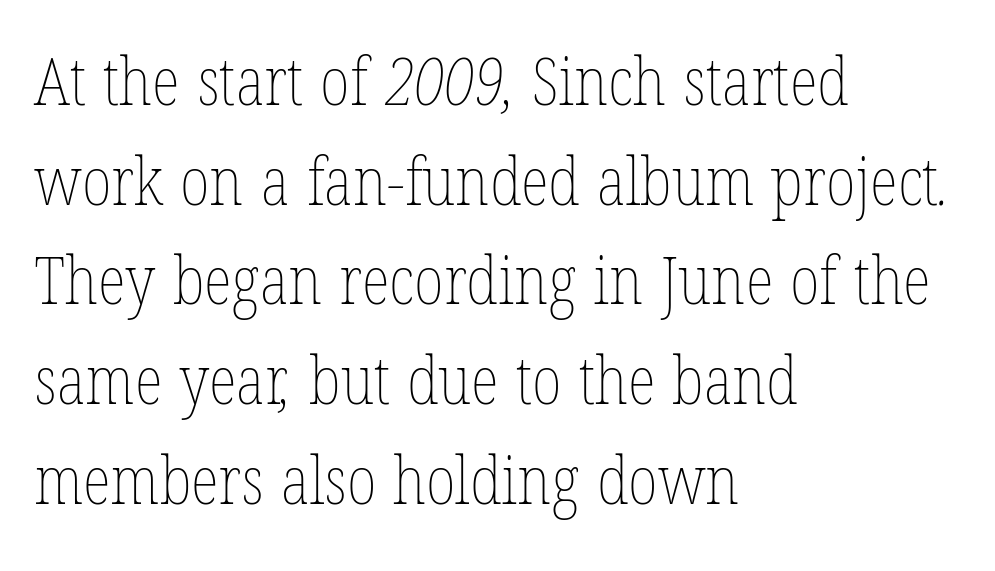
The image shows 66 px thin, condensed type; set left-aligned, normal line spacing (1.51x), normal letter spacing, not underlined; low stroke contrast and a medium x-height.
